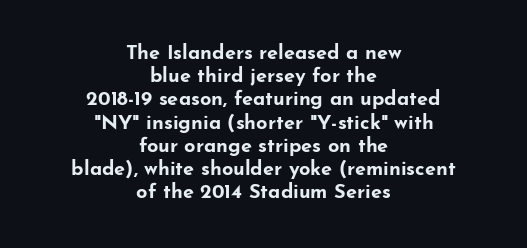
Compared with typical body copy, the letter spacing here is the same. Casual observation: everything's sitting right in the middle. Plenty of ink on the page — the face is bold. A typesetter would mark this as roman, not italic.
